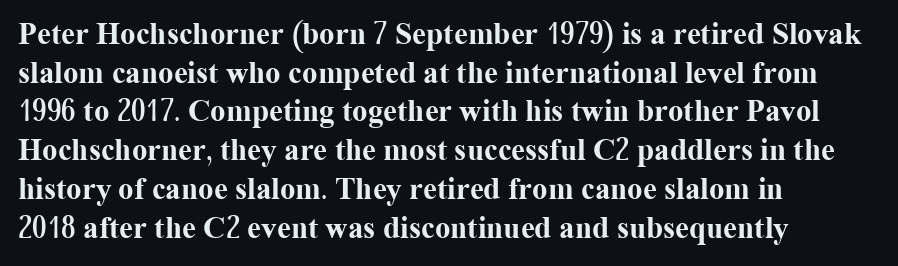
Q: Is the text bold? A: Yes.
Q: Is the text italic (slanted)? A: No, it is upright.
Q: Is the typeface a serif or a sans-serif typeface? A: Serif.
Q: Is the text underlined? A: No.
Q: How is the paragraph aligned? A: Left-aligned.
Q: Is the spacing between letters normal or unusually wide? A: Normal.
Q: Is the spacing between lines tight, normal or loose? A: Normal.
Q: Width (condensed, normal, or wide)? A: Normal.
Q: Stroke contrast? A: Medium.
Q: x-height? A: Medium.
Q: Monospaced? A: No.
